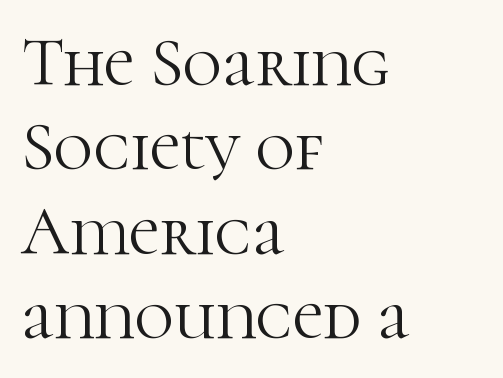
Serif or sans? Serif — the stroke terminals have little feet. Descender tails drop into unmarked territory. The passage shown has conventional tracking throughout. The rendering uses natural spacing where letterforms have individual widths. The typesetter chose a ragged-right arrangement here.
